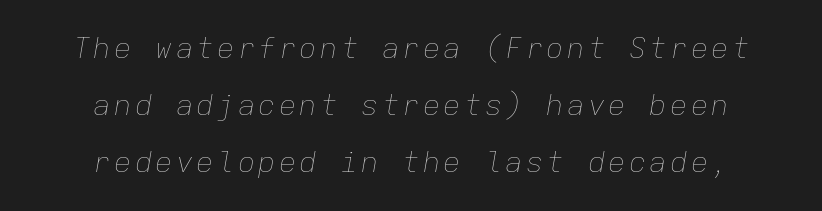
{"italic": "yes", "lean": "right", "slant_degrees": 9, "bold": "no", "weight": "thin", "width": "normal", "stroke_contrast": "low", "x_height": "medium", "monospaced": "yes", "underline": "no", "align": "center", "line_spacing": "loose", "line_spacing_ratio": 1.96, "glyph_px": 29}
